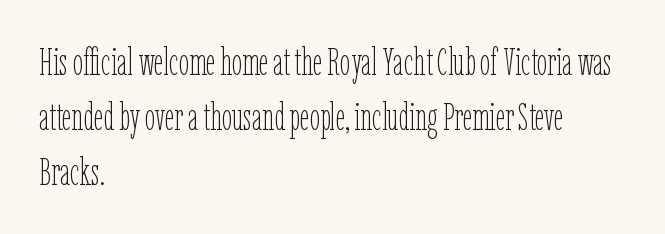
This sample uses an upright cut, with every glyph sitting square on the baseline. A classic flush-left, rag-right setting is used for this passage. Heft: none added — not bold. Students, note that the glyphs here touch the page at normal intervals. Each row of text sits above clean, open space. Note the varied advance widths — an 'i' is clearly narrower than an 'm'.
